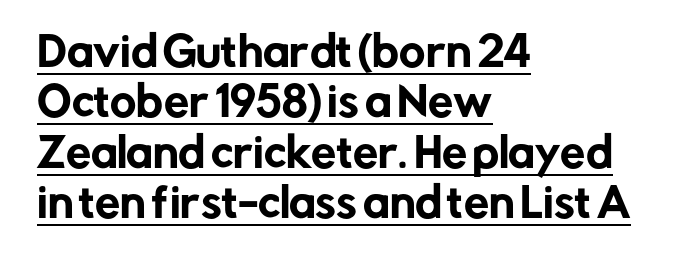
{"serif": "no", "italic": "no", "width": "normal", "stroke_contrast": "low", "x_height": "medium", "monospaced": "no", "underline": "yes", "align": "left", "line_spacing": "normal", "line_spacing_ratio": 1.26, "letter_spacing": "normal", "letter_spacing_em": 0.0, "glyph_px": 40}
